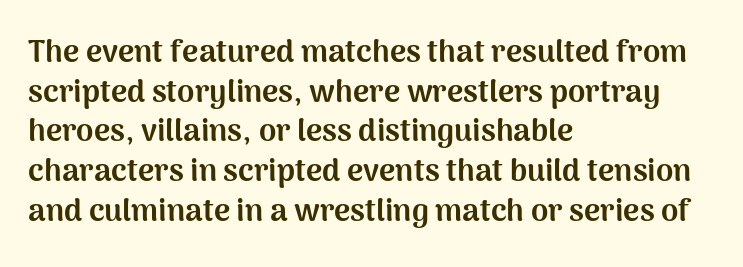
The image shows 31 px bold sans-serif type, upright; set left-aligned, normal line spacing (1.28x), normal letter spacing, not underlined; medium stroke contrast and a medium x-height.
